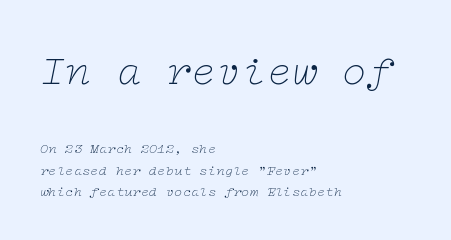
{"serif": "yes", "italic": "yes", "lean": "right", "slant_degrees": 12, "bold": "no", "weight": "thin", "width": "wide", "stroke_contrast": "low", "x_height": "medium", "underline": "no", "align": "left", "line_spacing": "normal", "line_spacing_ratio": 1.54, "letter_spacing": "normal", "letter_spacing_em": 0.0, "larger_block": "first", "size_ratio": 3.0, "glyph_px": 42}
